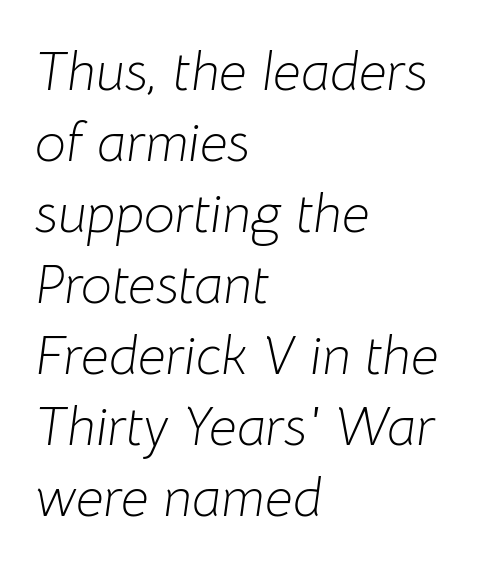
The image shows 55 px light type, italic (leaning right); set left-aligned, normal line spacing (1.29x), normal letter spacing, not underlined; low stroke contrast and a medium x-height.
